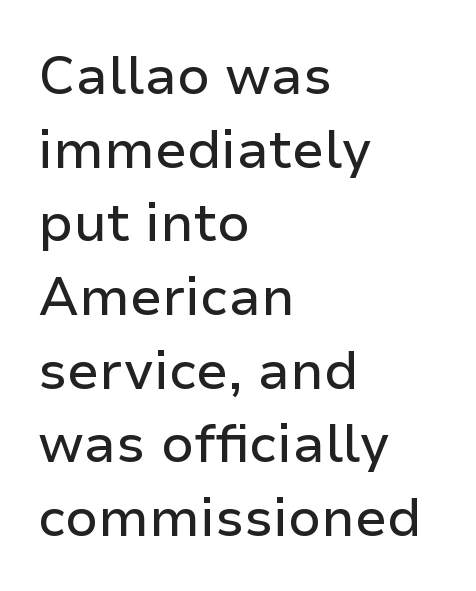
The image shows 53 px sans-serif type, upright; set left-aligned, normal line spacing (1.39x), normal letter spacing, not underlined; low stroke contrast and a medium x-height.
